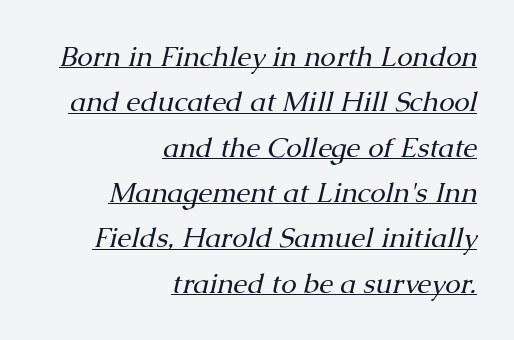
Q: Is the text bold? A: No.
Q: Is the text italic (slanted)? A: Yes, it leans right by about 13 degrees.
Q: Is the typeface a serif or a sans-serif typeface? A: Serif.
Q: Is the text underlined? A: Yes.
Q: How is the paragraph aligned? A: Right-aligned.
Q: Is the spacing between letters normal or unusually wide? A: Normal.
Q: Is the spacing between lines tight, normal or loose? A: Normal.
Q: Width (condensed, normal, or wide)? A: Normal.
Q: Stroke contrast? A: Medium.
Q: x-height? A: Medium.
Q: Monospaced? A: No.
